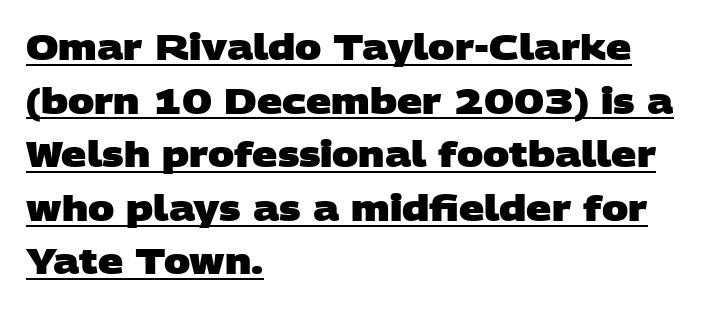
Q: Is the text bold? A: Yes.
Q: Is the typeface a serif or a sans-serif typeface? A: Sans-serif.
Q: Is the text underlined? A: Yes.
Q: How is the paragraph aligned? A: Left-aligned.
Q: Is the spacing between letters normal or unusually wide? A: Normal.
Q: Is the spacing between lines tight, normal or loose? A: Normal.
Q: Width (condensed, normal, or wide)? A: Wide.
Q: Stroke contrast? A: Low.
Q: x-height? A: Large.
Q: Monospaced? A: No.
